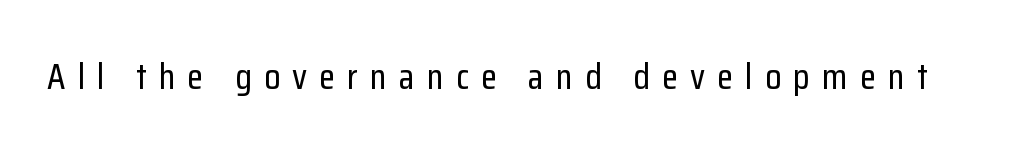
The image shows 37 px condensed sans-serif type, upright; set unusually wide letter spacing (+0.33 em), not underlined; low stroke contrast and a medium x-height.
